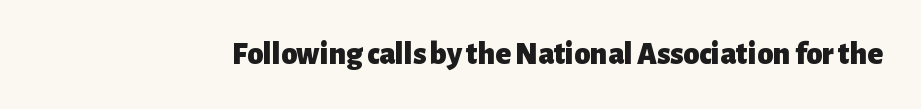
The image shows 32 px heavy sans-serif type, upright; set normal letter spacing, not underlined; low stroke contrast and a medium x-height.
